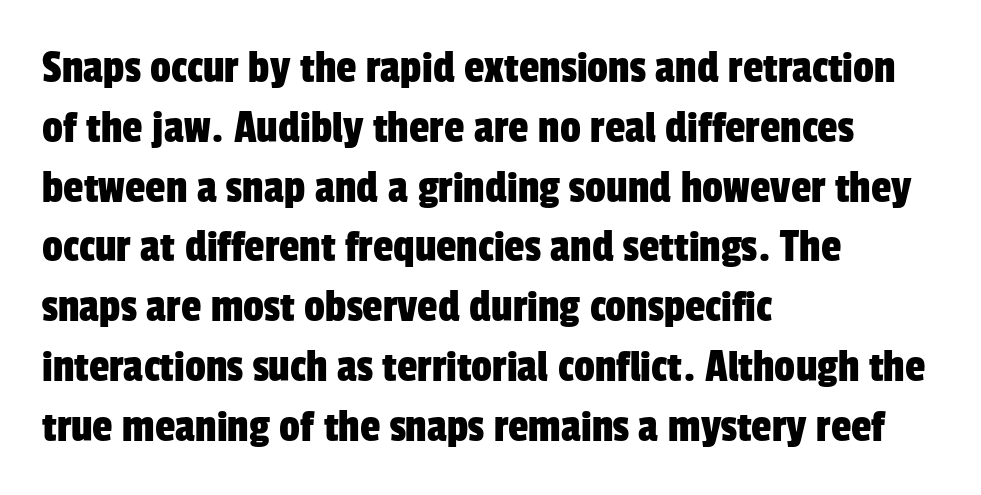
Q: Is the typeface a serif or a sans-serif typeface? A: Sans-serif.
Q: Is the text underlined? A: No.
Q: How is the paragraph aligned? A: Left-aligned.
Q: Is the spacing between letters normal or unusually wide? A: Normal.
Q: Is the spacing between lines tight, normal or loose? A: Normal.
Q: Width (condensed, normal, or wide)? A: Condensed.
Q: Stroke contrast? A: Low.
Q: x-height? A: Medium.
Q: Monospaced? A: No.
